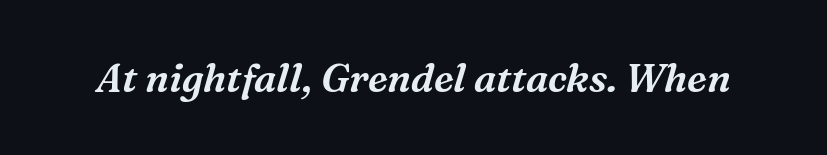
The image shows 39 px serif type, italic (leaning right); set normal letter spacing, not underlined; medium stroke contrast and a medium x-height.
